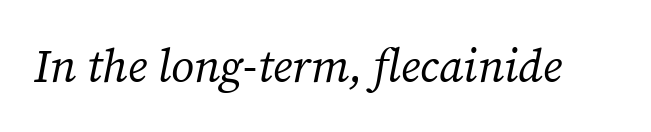
The image shows 46 px regular-weight serif type, italic (leaning right); set normal letter spacing, not underlined; medium stroke contrast and a medium x-height.
